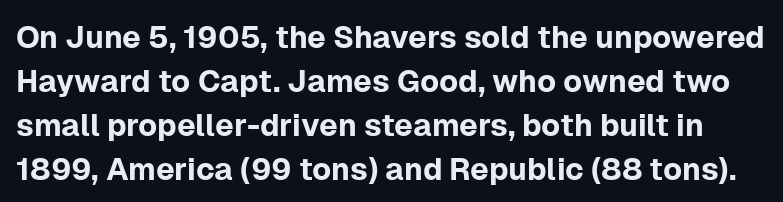
Q: Is the text italic (slanted)? A: No, it is upright.
Q: Is the typeface a serif or a sans-serif typeface? A: Sans-serif.
Q: Is the text underlined? A: No.
Q: Is the spacing between letters normal or unusually wide? A: Normal.
Q: Is the spacing between lines tight, normal or loose? A: Normal.
Q: Width (condensed, normal, or wide)? A: Normal.
Q: Stroke contrast? A: Low.
Q: x-height? A: Medium.
Q: Monospaced? A: No.
